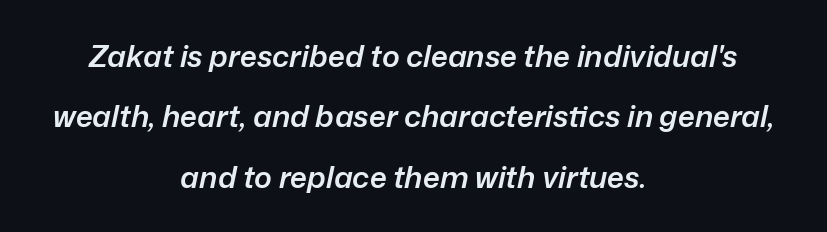
{"italic": "yes", "lean": "right", "slant_degrees": 12, "bold": "semi", "weight": "semibold", "width": "normal", "stroke_contrast": "low", "x_height": "medium", "monospaced": "no", "underline": "no", "align": "center", "line_spacing": "loose", "line_spacing_ratio": 2.01, "letter_spacing": "normal", "letter_spacing_em": 0.0, "glyph_px": 30}
